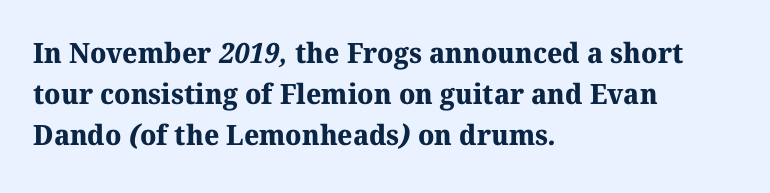
{"serif": "yes", "bold": "yes", "weight": "bold", "width": "normal", "stroke_contrast": "medium", "x_height": "medium", "monospaced": "no", "underline": "no", "align": "left", "line_spacing": "normal", "line_spacing_ratio": 1.47, "letter_spacing": "normal", "letter_spacing_em": 0.0, "glyph_px": 28}
